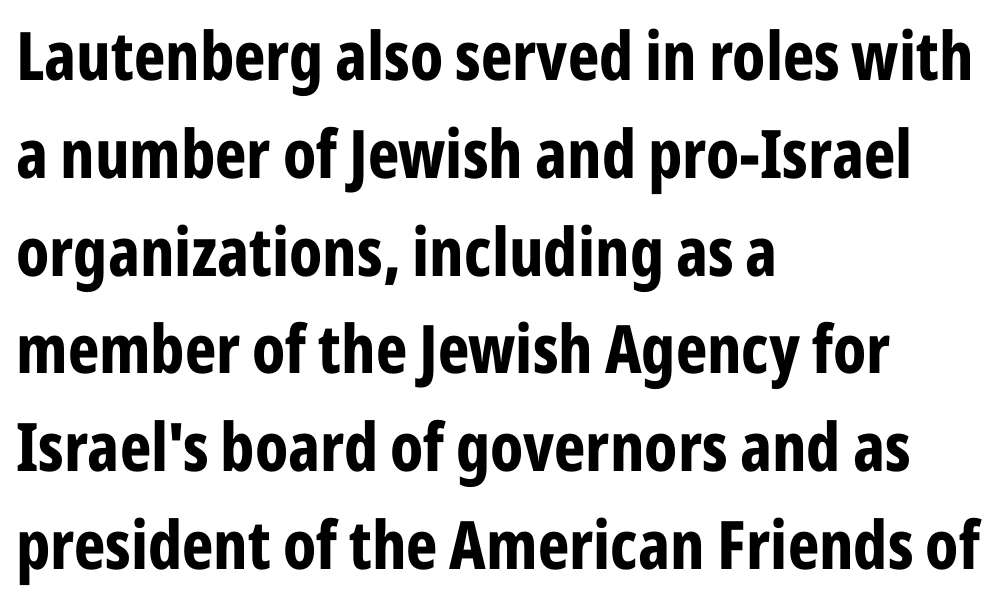
The specimen reads as upright at a glance. A student would call this left alignment; a typographer would say flush left, rag right. Normally led — the rows are evenly, conventionally spaced. Underlining? Definitely not there. Glyph-to-glyph distance matches everyday printed text. In terms of letterform style, serifs are entirely absent.
